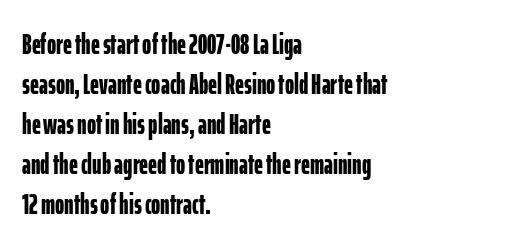
Q: Is the text bold? A: Yes.
Q: Is the text italic (slanted)? A: No, it is upright.
Q: Is the typeface a serif or a sans-serif typeface? A: Sans-serif.
Q: Is the text underlined? A: No.
Q: How is the paragraph aligned? A: Left-aligned.
Q: Is the spacing between letters normal or unusually wide? A: Normal.
Q: Is the spacing between lines tight, normal or loose? A: Normal.
Q: Width (condensed, normal, or wide)? A: Condensed.
Q: Stroke contrast? A: Low.
Q: x-height? A: Medium.
Q: Monospaced? A: No.
